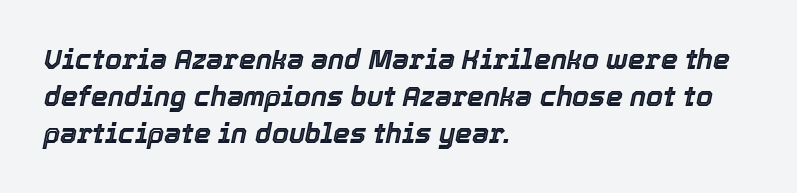
{"italic": "yes", "lean": "right", "slant_degrees": 12, "underline": "no", "align": "left", "line_spacing": "normal", "line_spacing_ratio": 1.37, "letter_spacing": "normal", "letter_spacing_em": 0.0, "glyph_px": 27}
